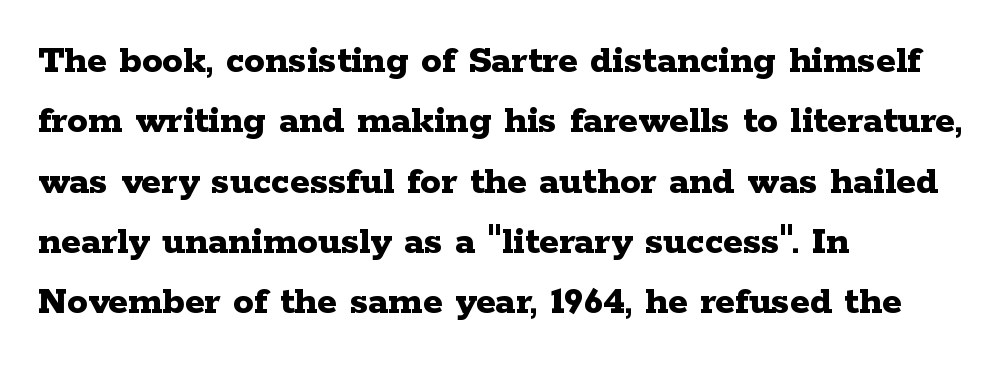
The image shows 41 px bold, wide serif type, upright; set left-aligned, normal line spacing (1.47x), normal letter spacing, not underlined; low stroke contrast and a medium x-height.
